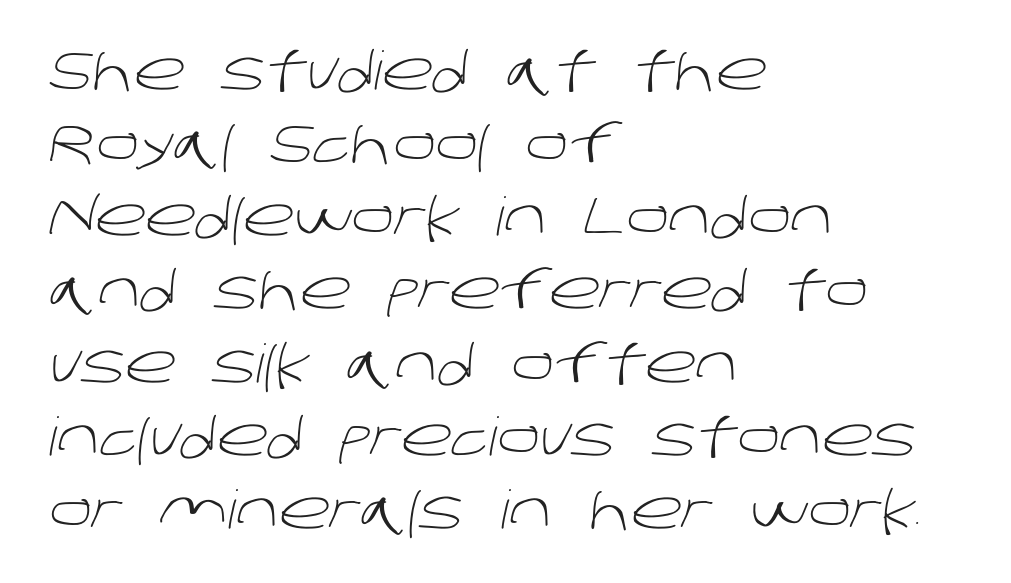
Examine the stroke ends and you'll find no serifs. The rendering uses natural spacing where letterforms have individual widths. Every row of glyphs begins at an identical x-position on the left. Default kerning and tracking; the words read as compact shapes. This sample keeps an unexceptional amount of space between lines. Unbolded letterforms with no extra heft.
